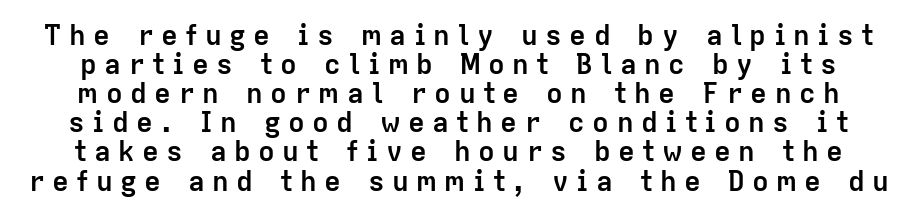
Q: Is the text bold? A: Yes.
Q: Is the text italic (slanted)? A: No, it is upright.
Q: Is the typeface a serif or a sans-serif typeface? A: Sans-serif.
Q: Is the text underlined? A: No.
Q: Is the spacing between letters normal or unusually wide? A: Unusually wide.
Q: Is the spacing between lines tight, normal or loose? A: Tight.
Q: Width (condensed, normal, or wide)? A: Normal.
Q: Stroke contrast? A: Low.
Q: x-height? A: Medium.
Q: Monospaced? A: No.
